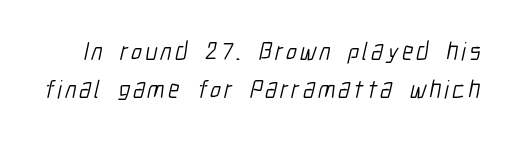
The image shows 25 px text type; set normal line spacing (1.54x), not underlined.
